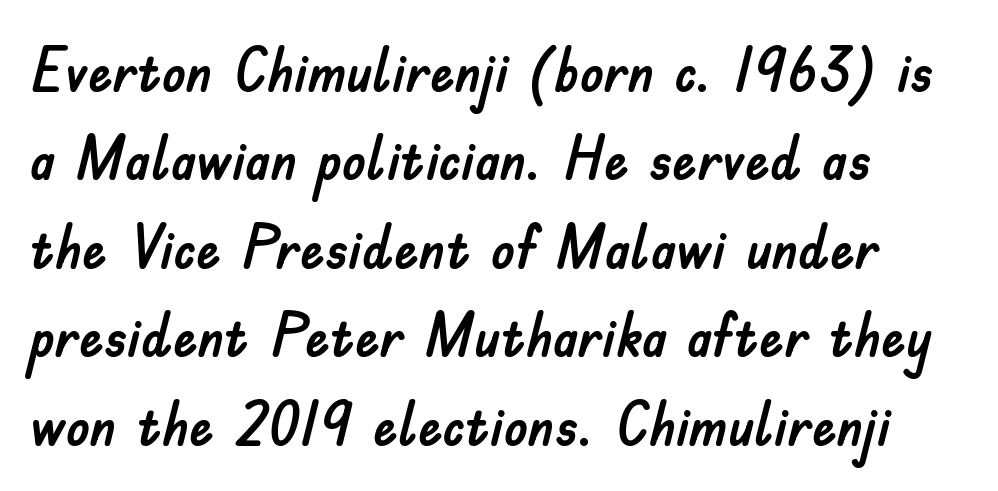
Q: Is the text italic (slanted)? A: Yes.
Q: Is the typeface a serif or a sans-serif typeface? A: Sans-serif.
Q: Is the text underlined? A: No.
Q: How is the paragraph aligned? A: Left-aligned.
Q: Is the spacing between letters normal or unusually wide? A: Normal.
Q: Is the spacing between lines tight, normal or loose? A: Normal.
Q: Width (condensed, normal, or wide)? A: Normal.
Q: Stroke contrast? A: Low.
Q: x-height? A: Small.
Q: Monospaced? A: No.
